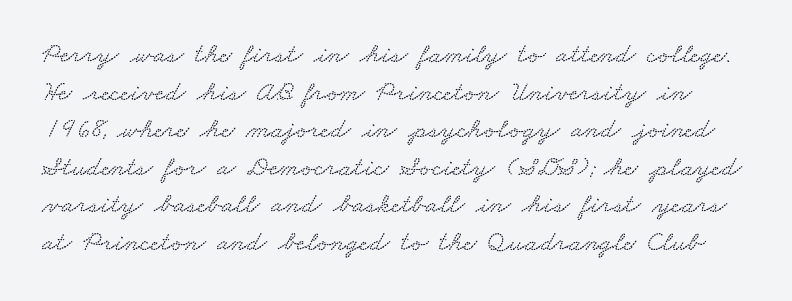
Q: Is the text underlined? A: No.
Q: Is the spacing between letters normal or unusually wide? A: Normal.
Q: Is the spacing between lines tight, normal or loose? A: Normal.
Q: Width (condensed, normal, or wide)? A: Wide.
Q: Stroke contrast? A: Low.
Q: x-height? A: Small.
Q: Monospaced? A: No.
